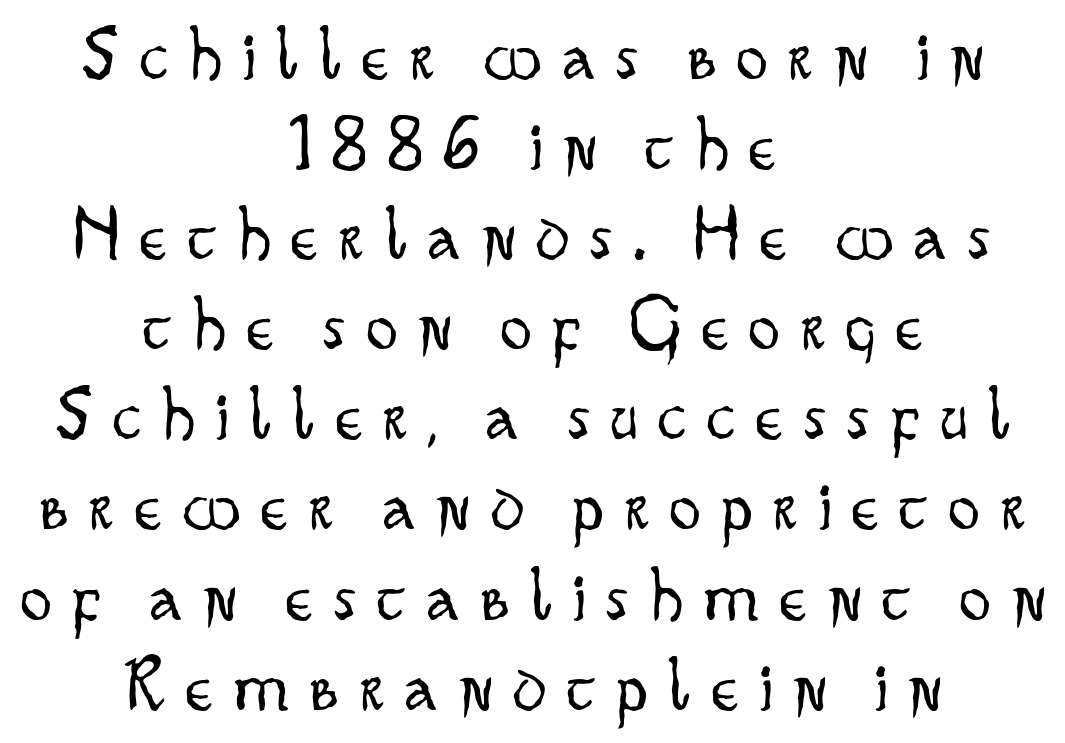
{"serif": "no", "italic": "no", "bold": "no", "weight": "light", "width": "condensed", "stroke_contrast": "low", "x_height": "small", "monospaced": "no", "underline": "no", "align": "center", "line_spacing_ratio": 1.17, "letter_spacing": "wide", "letter_spacing_em": 0.28, "glyph_px": 77}
